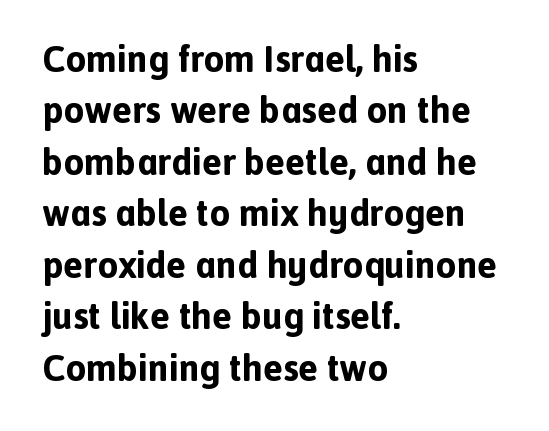
The image shows 37 px bold sans-serif type, upright; set left-aligned, normal line spacing (1.39x), normal letter spacing, not underlined; a medium x-height.
